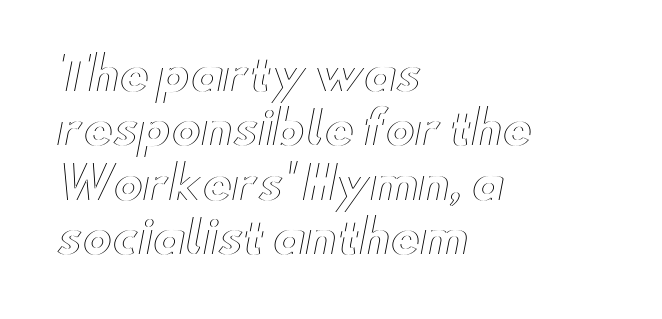
{"width": "wide", "x_height": "small", "monospaced": "no", "underline": "no", "align": "left", "line_spacing_ratio": 1.21, "letter_spacing": "normal", "letter_spacing_em": 0.0, "glyph_px": 45}
